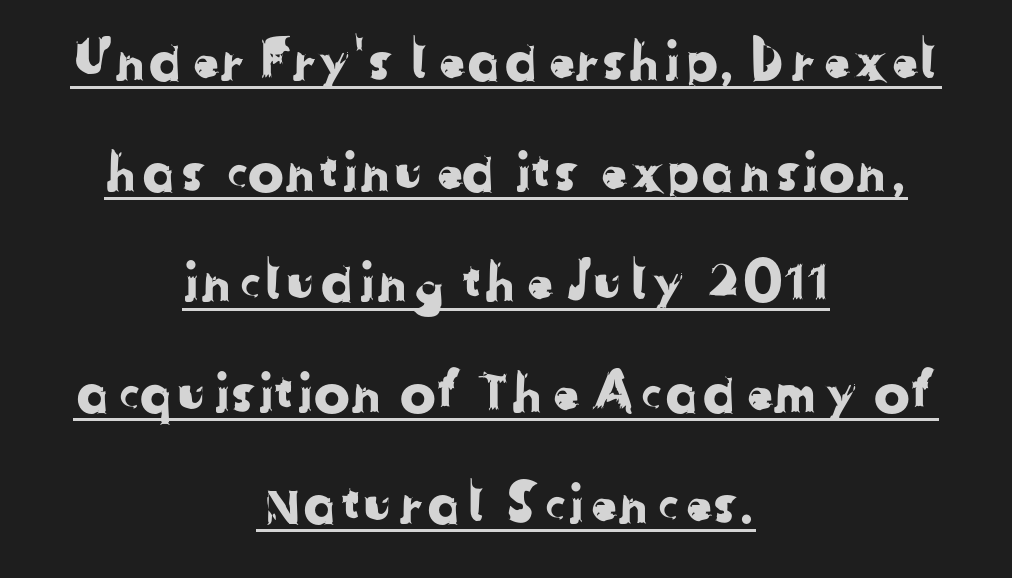
Is this a fixed-width face? No — the glyphs have proportional, varying widths. The lines are quadded center. This block would shrink considerably if given ordinary leading; it's expanded now. The face used here is rendered with its standard letterfit. Unlike a traditional serif, this face leaves its strokes unadorned. A rule runs beneath these lines of type.
